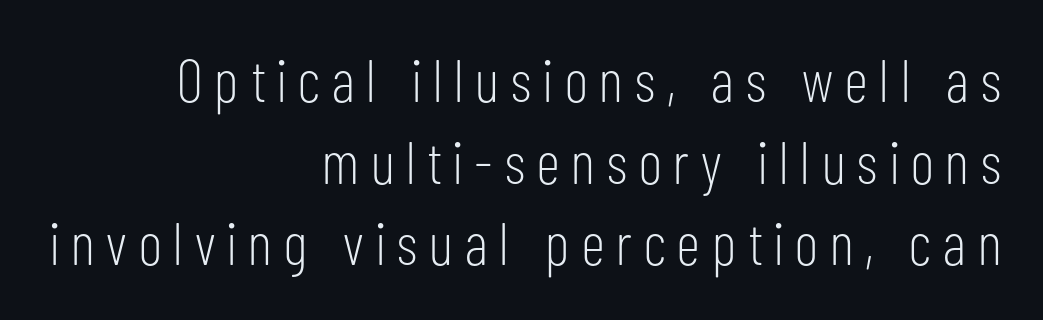
{"serif": "no", "italic": "no", "bold": "no", "weight": "light", "width": "condensed", "stroke_contrast": "low", "x_height": "medium", "monospaced": "no", "underline": "no", "align": "right", "line_spacing": "normal", "line_spacing_ratio": 1.36, "letter_spacing": "wide", "letter_spacing_em": 0.2, "glyph_px": 60}
